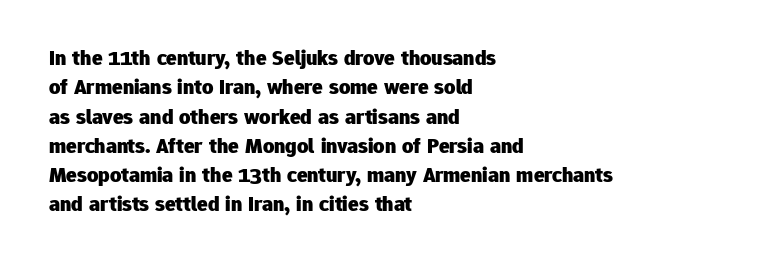
The image shows 22 px bold type, upright; set left-aligned, normal line spacing (1.33x), normal letter spacing, not underlined.
